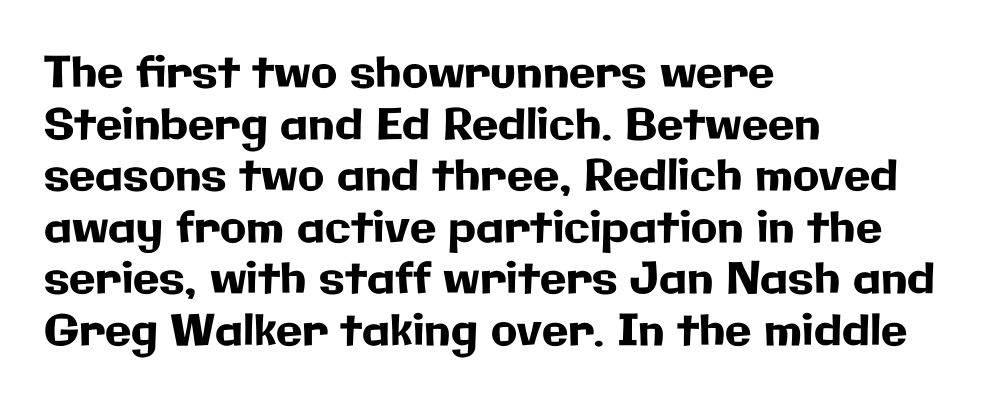
Casual observation: everything's shoved over to the left. The passage shown is typed in a proportional face where columns would drift. Any mark beneath the type? The region is blank. Type style note: lacks serifs. Posture: upright roman.
